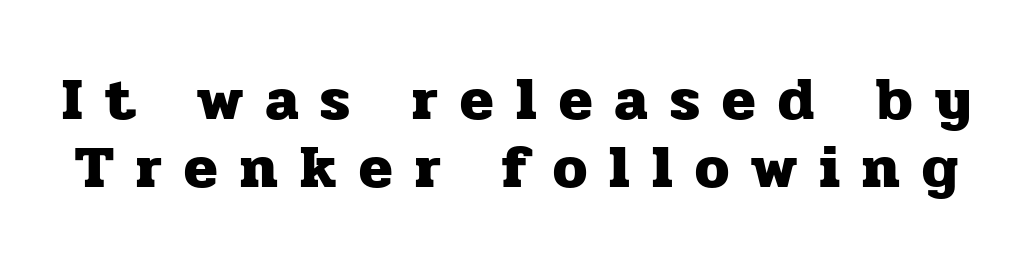
The space beneath each line is pristine and unruled. Posture: upright roman. The passage shown is typed in a proportional face where columns would drift. Is this a sans? No — the strokes have serifs.
